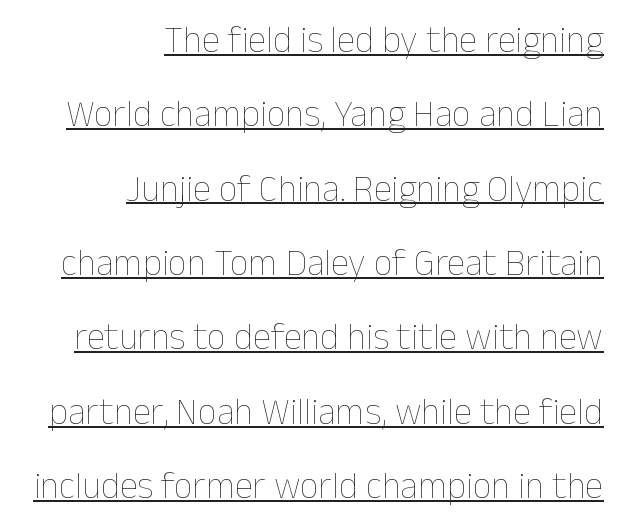
If you measured baseline to baseline, you'd find a long distance. The face used here is rendered with its standard letterfit. The rendering anchors every line to the right-hand side. Varying glyph widths throughout — classic text-font behaviour. The lettering is marked with a stroke running underneath it.
